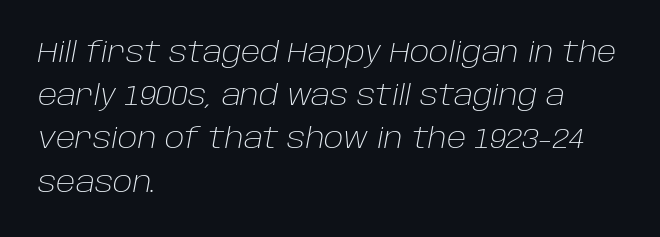
Q: Is the text bold? A: No.
Q: Is the text italic (slanted)? A: Yes, it leans right by about 10 degrees.
Q: Is the text underlined? A: No.
Q: How is the paragraph aligned? A: Left-aligned.
Q: Is the spacing between letters normal or unusually wide? A: Normal.
Q: Is the spacing between lines tight, normal or loose? A: Normal.
Q: Width (condensed, normal, or wide)? A: Normal.
Q: Stroke contrast? A: Low.
Q: x-height? A: Large.
Q: Monospaced? A: No.
